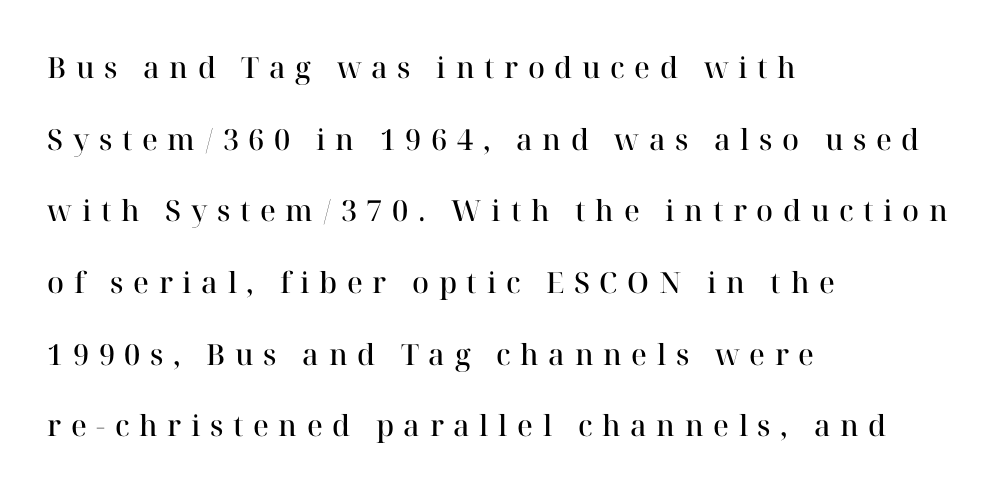
Q: Is the text bold? A: Semi-bold.
Q: Is the text italic (slanted)? A: No, it is upright.
Q: Is the typeface a serif or a sans-serif typeface? A: Serif.
Q: Is the text underlined? A: No.
Q: How is the paragraph aligned? A: Left-aligned.
Q: Is the spacing between letters normal or unusually wide? A: Unusually wide.
Q: Is the spacing between lines tight, normal or loose? A: Loose.
Q: Width (condensed, normal, or wide)? A: Normal.
Q: Stroke contrast? A: High.
Q: x-height? A: Medium.
Q: Monospaced? A: No.
